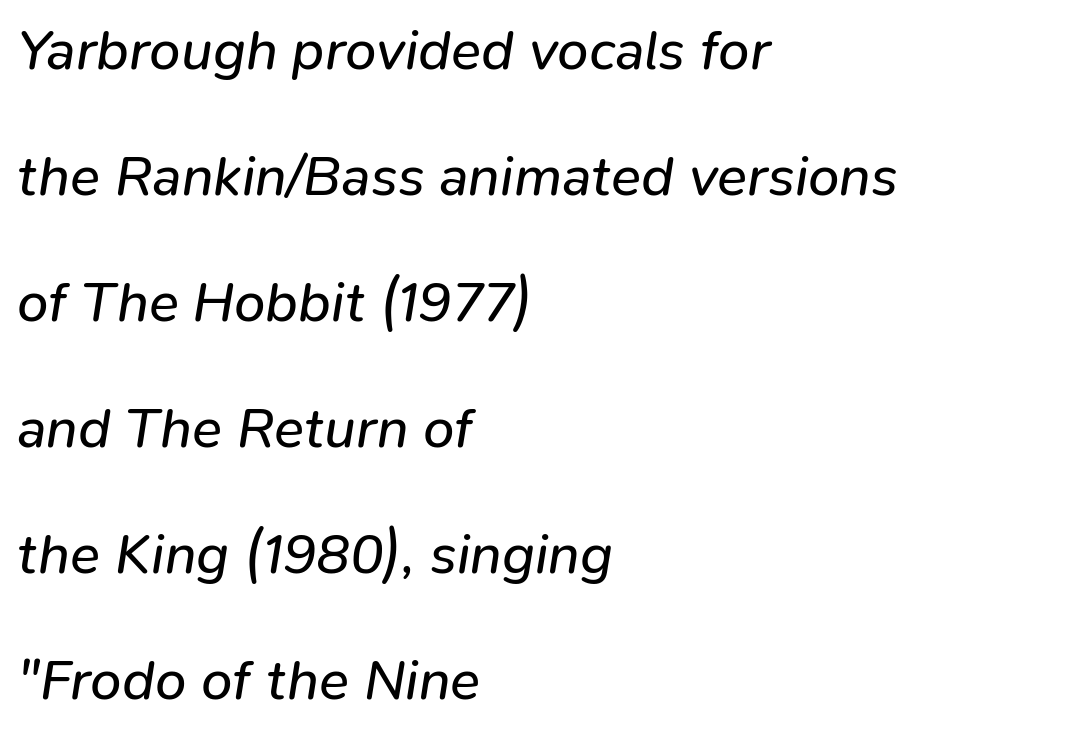
{"italic": "yes", "lean": "right", "slant_degrees": 9, "bold": "no", "weight": "regular", "width": "normal", "stroke_contrast": "low", "x_height": "medium", "monospaced": "no", "underline": "no", "align": "left", "line_spacing": "loose", "line_spacing_ratio": 2.25, "letter_spacing": "normal", "letter_spacing_em": 0.0, "glyph_px": 56}
